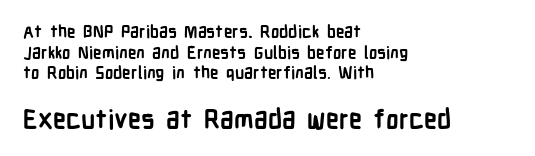
The image shows 26 px bold type, upright; set left-aligned, line spacing 1.21x, normal letter spacing, not underlined; the second (bottom) block is 1.53x larger.
